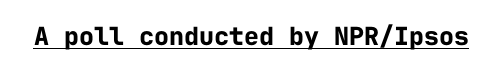
The face used here appears with an underline applied. Nope, not italic — everything's standing straight. This is heavy type, rendered in bold. Nobody touched the tracking dial on this one.
